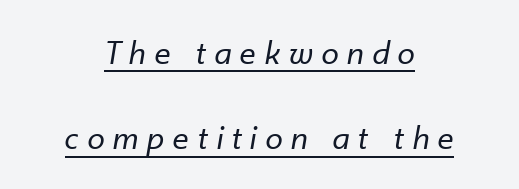
{"italic": "yes", "lean": "right", "slant_degrees": 10, "bold": "no", "weight": "regular", "width": "normal", "stroke_contrast": "low", "x_height": "small", "monospaced": "no", "underline": "yes", "align": "center", "line_spacing": "loose", "line_spacing_ratio": 2.44, "letter_spacing": "wide", "letter_spacing_em": 0.26, "glyph_px": 35}
